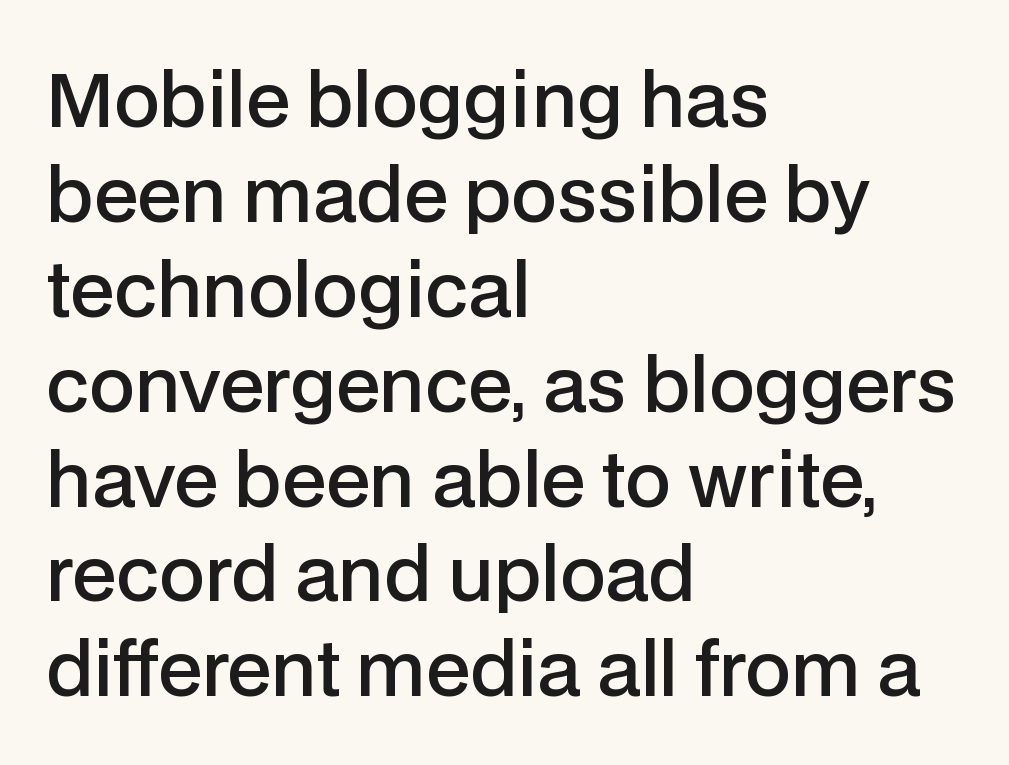
Line spacing here is normal. Emphasis by weight is partial: semibold. Observe the absence of serifs on each vertical stroke in this sample. Visually the block forms a straight wall on the left and a jagged coastline on the right. The face used here is rendered with its standard letterfit. Varying glyph widths throughout — classic text-font behaviour.
